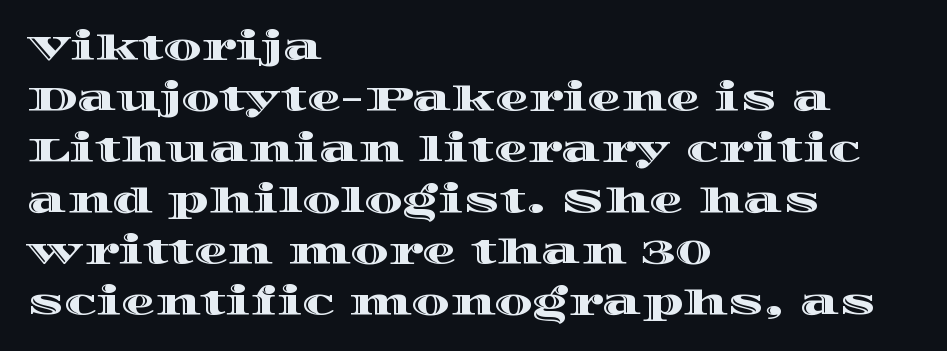
The image shows 34 px wide type, upright; set left-aligned, normal line spacing (1.5x), normal letter spacing, not underlined; a large x-height.
